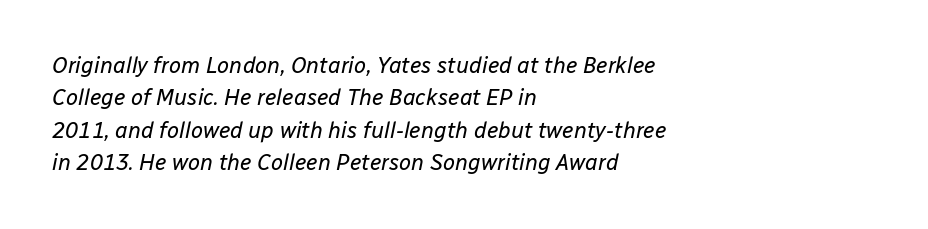
{"italic": "yes", "lean": "right", "slant_degrees": 12, "bold": "no", "underline": "no", "align": "left", "line_spacing": "normal", "line_spacing_ratio": 1.47, "letter_spacing": "normal", "letter_spacing_em": 0.0, "glyph_px": 22}
